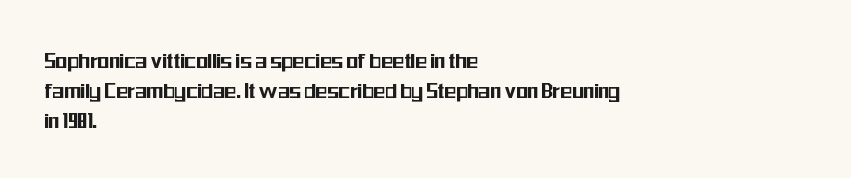
This sample uses an upright cut, with every glyph sitting square on the baseline. The space beneath each line is pristine and unruled. Short note: letters normally spaced. A classic flush-left, rag-right setting is used for this passage.
